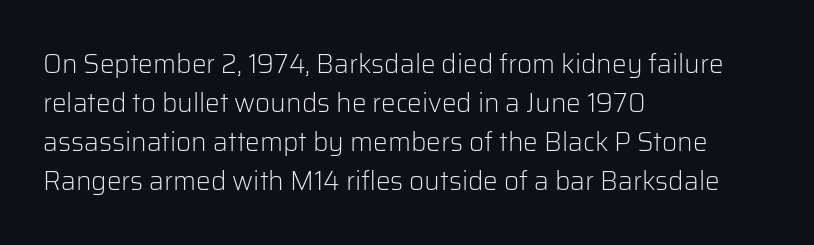
Q: Is the text bold? A: No.
Q: Is the text italic (slanted)? A: No, it is upright.
Q: Is the text underlined? A: No.
Q: How is the paragraph aligned? A: Left-aligned.
Q: Is the spacing between letters normal or unusually wide? A: Normal.
Q: Is the spacing between lines tight, normal or loose? A: Normal.
